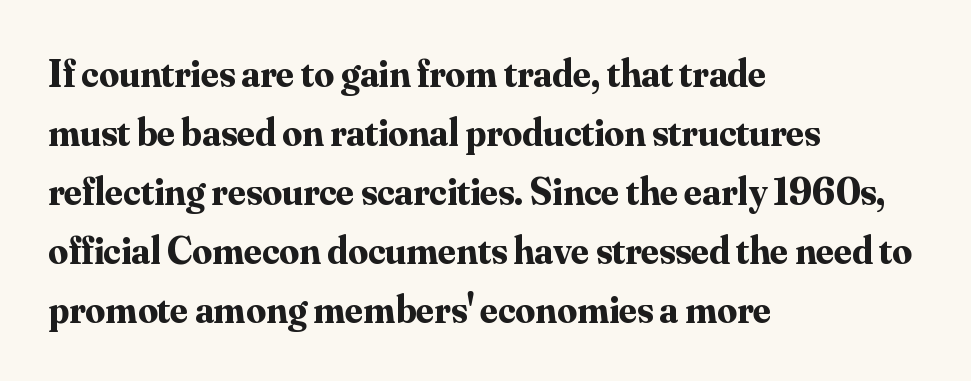
Nobody touched the tracking dial on this one. The passage shown stacks its lines at a standard gap. A dark, heavy texture on the line: the type is bold. Does the lettering tilt? It doesn't — this is upright.
